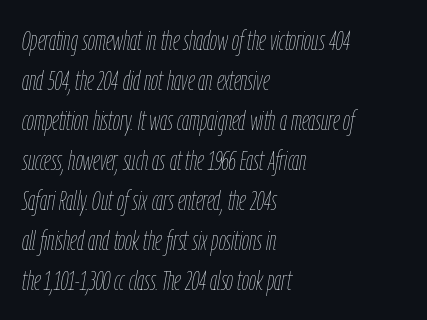
{"italic": "yes", "lean": "right", "slant_degrees": 9, "bold": "no", "weight": "thin", "width": "condensed", "stroke_contrast": "low", "x_height": "medium", "monospaced": "no", "underline": "no", "align": "left", "line_spacing": "normal", "line_spacing_ratio": 1.43, "letter_spacing": "normal", "letter_spacing_em": 0.0, "glyph_px": 28}
